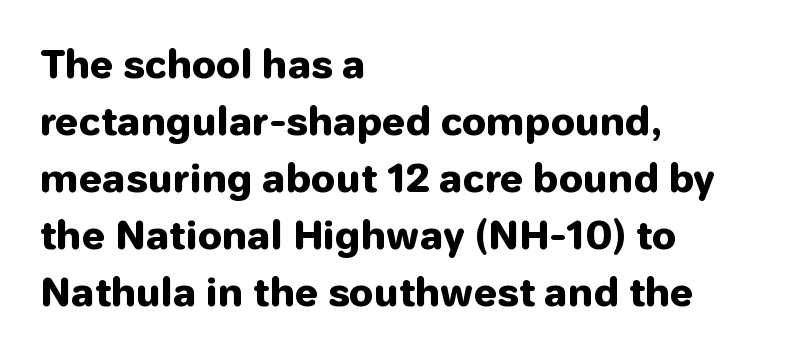
{"serif": "no", "italic": "no", "bold": "yes", "weight": "heavy", "width": "normal", "stroke_contrast": "low", "x_height": "medium", "monospaced": "no", "underline": "no", "align": "left", "line_spacing": "normal", "line_spacing_ratio": 1.5, "letter_spacing": "normal", "letter_spacing_em": 0.0, "glyph_px": 38}
